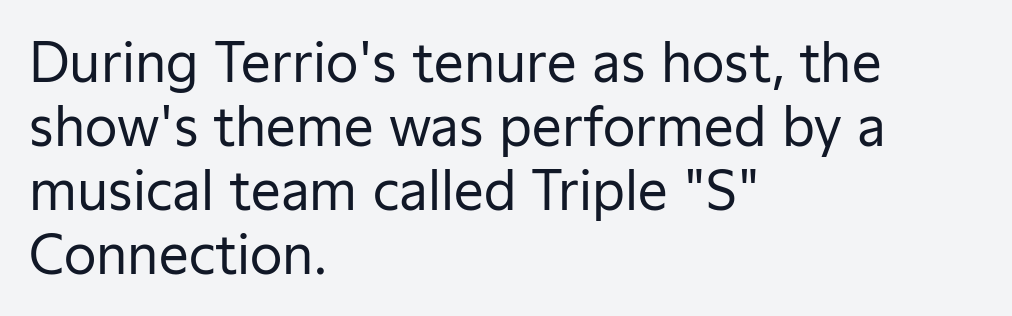
Q: Is the text bold? A: No.
Q: Is the text italic (slanted)? A: No, it is upright.
Q: Is the typeface a serif or a sans-serif typeface? A: Sans-serif.
Q: Is the text underlined? A: No.
Q: How is the paragraph aligned? A: Left-aligned.
Q: Is the spacing between letters normal or unusually wide? A: Normal.
Q: Width (condensed, normal, or wide)? A: Normal.
Q: Stroke contrast? A: Low.
Q: x-height? A: Medium.
Q: Monospaced? A: No.
